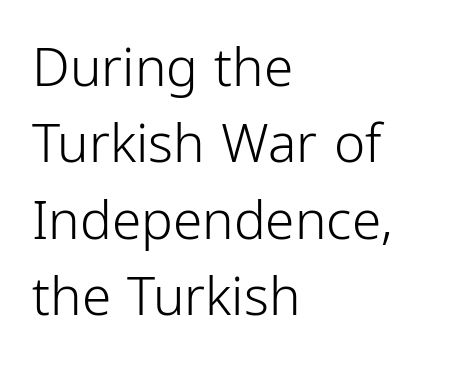
{"serif": "no", "italic": "no", "bold": "no", "weight": "light", "width": "condensed", "stroke_contrast": "low", "x_height": "medium", "monospaced": "no", "underline": "no", "align": "left", "line_spacing": "normal", "line_spacing_ratio": 1.44, "letter_spacing": "normal", "letter_spacing_em": 0.0, "glyph_px": 53}
